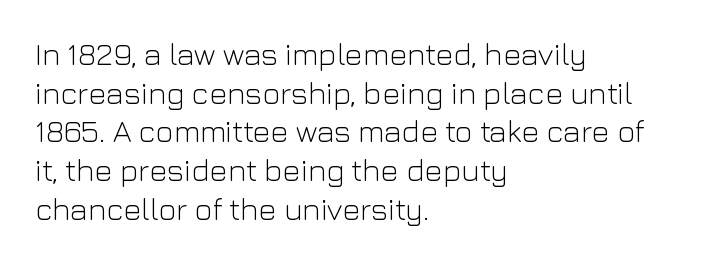
Has an underline been added? It has not. Stem width sits at or under what a default text font uses. Compared with a centered layout, this one pins lines to the left instead. Line spacing here is normal. Honestly, the letter spacing is just normal — you wouldn't notice it. These lines are rendered in a variable-pitch font.
